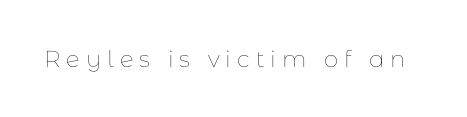
Q: Is the text bold? A: No.
Q: Is the text italic (slanted)? A: No, it is upright.
Q: Is the text underlined? A: No.
Q: Is the spacing between letters normal or unusually wide? A: Unusually wide.
